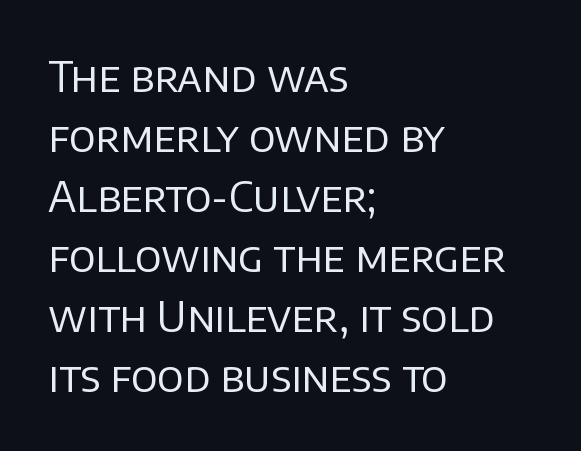
Q: Is the text bold? A: No.
Q: Is the text italic (slanted)? A: No, it is upright.
Q: Is the typeface a serif or a sans-serif typeface? A: Sans-serif.
Q: Is the text underlined? A: No.
Q: How is the paragraph aligned? A: Left-aligned.
Q: Is the spacing between letters normal or unusually wide? A: Normal.
Q: Is the spacing between lines tight, normal or loose? A: Normal.
Q: Width (condensed, normal, or wide)? A: Normal.
Q: Stroke contrast? A: Low.
Q: x-height? A: Large.
Q: Monospaced? A: No.
